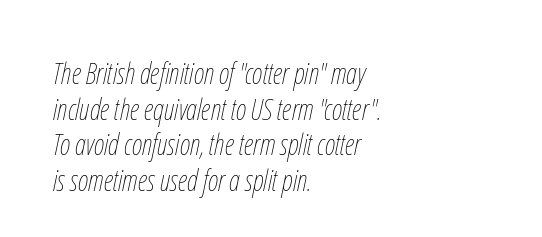
The image shows 29 px thin, condensed type, italic (leaning right); set left-aligned, line spacing 1.23x, normal letter spacing, not underlined; low stroke contrast and a medium x-height.
